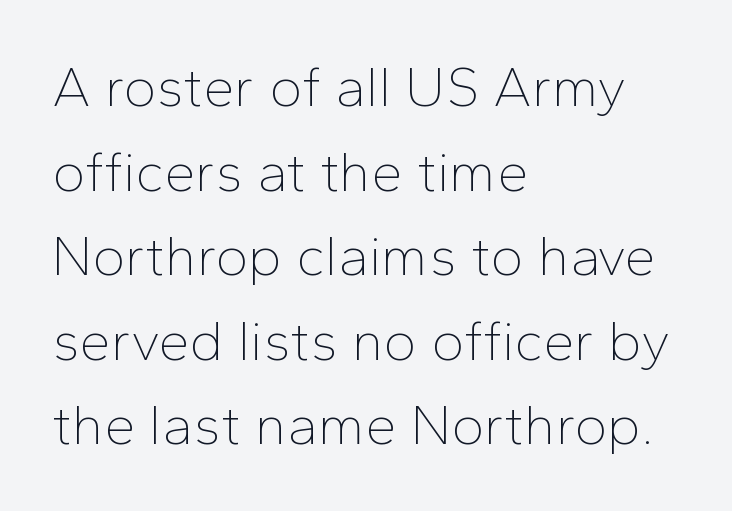
The image shows 56 px thin sans-serif type, upright; set left-aligned, normal line spacing (1.51x), normal letter spacing, not underlined; low stroke contrast and a medium x-height.
